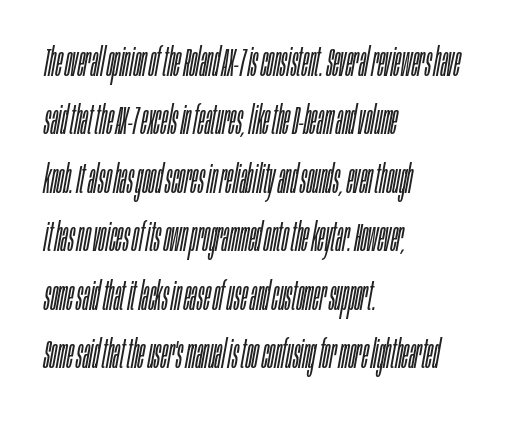
Q: Is the text bold? A: No.
Q: Is the text italic (slanted)? A: Yes, it leans right by about 10 degrees.
Q: Is the text underlined? A: No.
Q: How is the paragraph aligned? A: Left-aligned.
Q: Is the spacing between letters normal or unusually wide? A: Normal.
Q: Is the spacing between lines tight, normal or loose? A: Normal.
Q: Width (condensed, normal, or wide)? A: Condensed.
Q: Stroke contrast? A: Low.
Q: x-height? A: Large.
Q: Monospaced? A: No.
